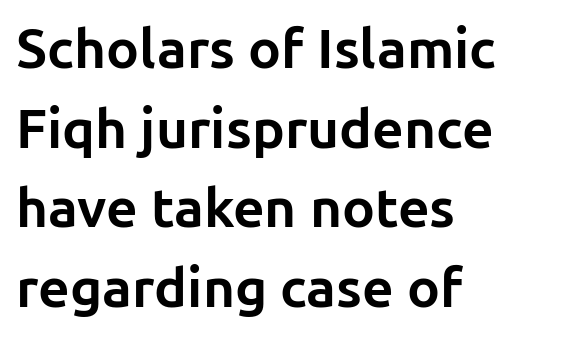
The image shows 55 px bold sans-serif type, upright; set left-aligned, normal line spacing (1.45x), normal letter spacing, not underlined; low stroke contrast and a medium x-height.
